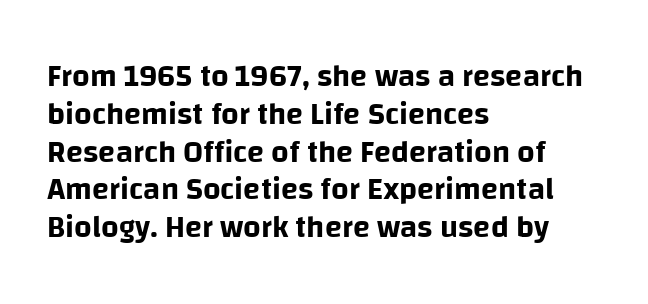
{"serif": "no", "italic": "no", "width": "normal", "stroke_contrast": "low", "x_height": "large", "monospaced": "no", "underline": "no", "align": "left", "line_spacing_ratio": 1.22, "letter_spacing": "normal", "letter_spacing_em": 0.0, "glyph_px": 31}
